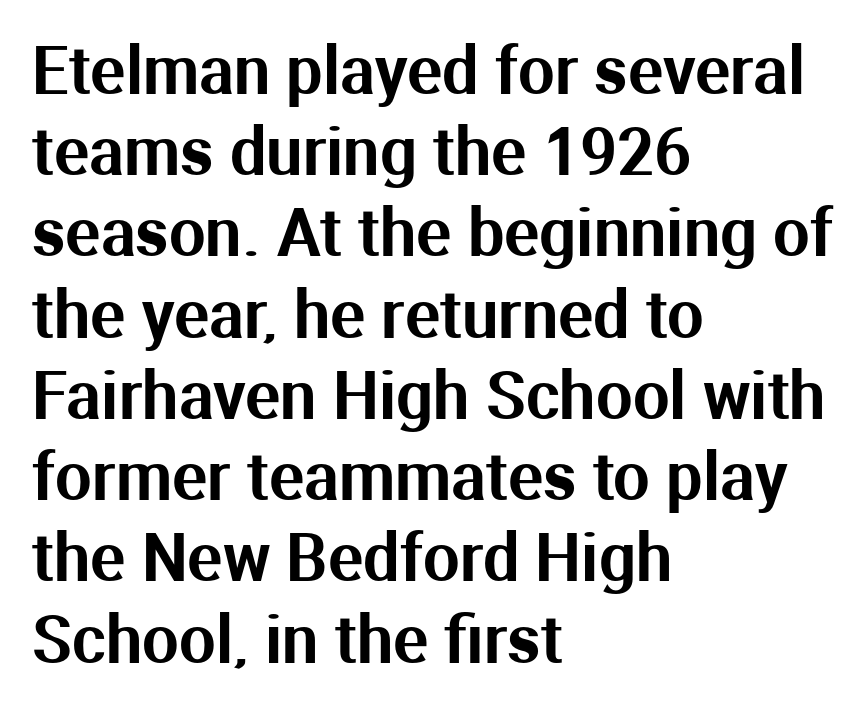
{"serif": "no", "italic": "no", "width": "normal", "stroke_contrast": "medium", "x_height": "medium", "monospaced": "no", "underline": "no", "align": "left", "line_spacing": "normal", "line_spacing_ratio": 1.25, "letter_spacing": "normal", "letter_spacing_em": 0.0, "glyph_px": 65}
